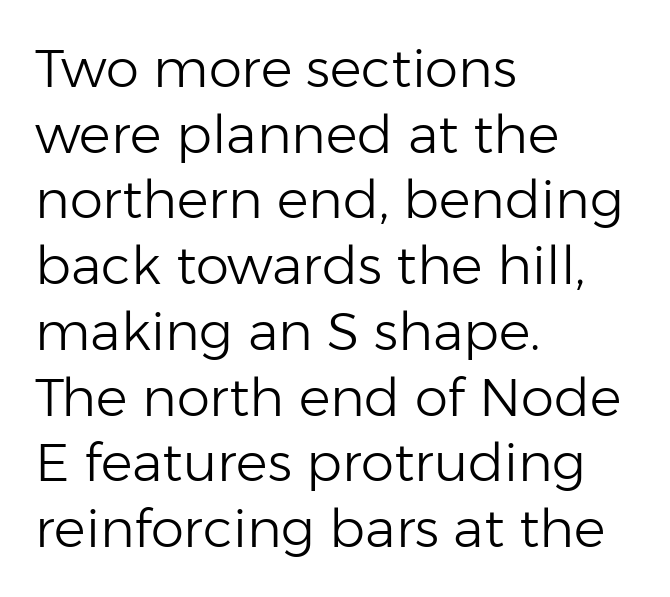
The image shows 53 px light sans-serif type, upright; set left-aligned, line spacing 1.24x, normal letter spacing, not underlined; low stroke contrast and a medium x-height.
